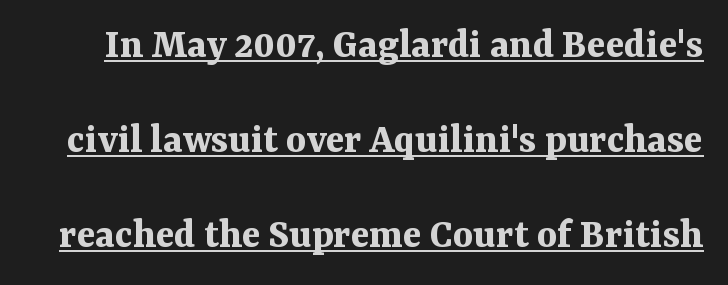
The image shows 43 px bold serif type, upright; set loose line spacing (2.21x), normal letter spacing, underlined; medium stroke contrast and a medium x-height.
